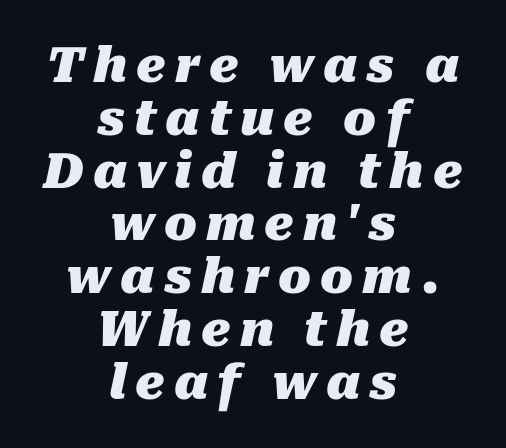
The image shows 48 px heavy type, italic (leaning right); set centered, tight line spacing (1.1x), not underlined; medium stroke contrast and a medium x-height.
